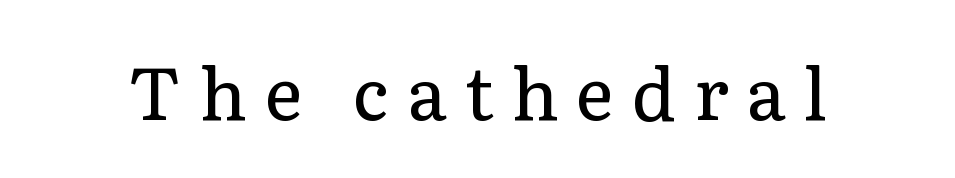
Q: Is the text bold? A: No.
Q: Is the text italic (slanted)? A: No, it is upright.
Q: Is the typeface a serif or a sans-serif typeface? A: Serif.
Q: Is the text underlined? A: No.
Q: Is the spacing between letters normal or unusually wide? A: Unusually wide.
Q: Width (condensed, normal, or wide)? A: Normal.
Q: Stroke contrast? A: Low.
Q: x-height? A: Medium.
Q: Monospaced? A: No.
